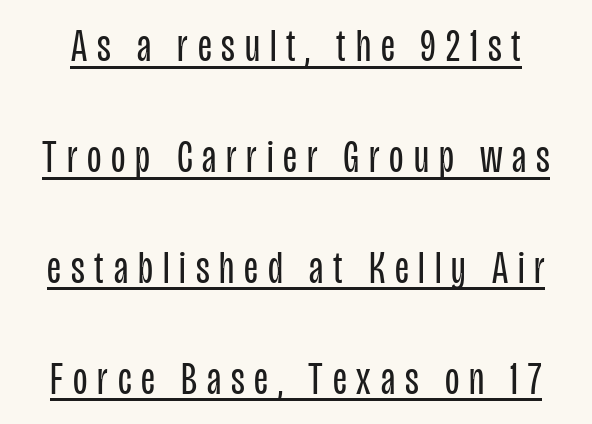
Interline gaps are noticeably wide in this sample. The horizontal fit of the characters is loose and conspicuously gappy. A continuous stroke trails under the words, as in a hyperlink. These lines were composed using upright roman letters. Is this a fixed-width face? No — the glyphs have proportional, varying widths. Regarding serifs, this sample does without them.
